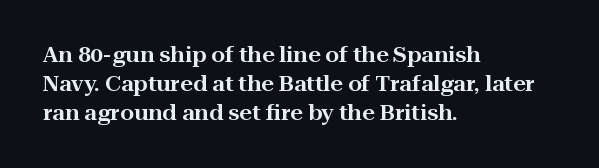
Q: Is the text italic (slanted)? A: No, it is upright.
Q: Is the text underlined? A: No.
Q: How is the paragraph aligned? A: Left-aligned.
Q: Is the spacing between letters normal or unusually wide? A: Normal.
Q: Is the spacing between lines tight, normal or loose? A: Normal.
